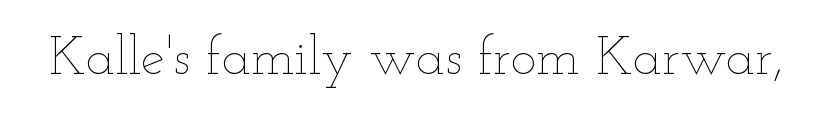
No chunkiness to these letters — they're not bold. Check under the words: just untouched page. Unlike italic type, these characters show no tilt at all. There is no visible air inserted between adjacent glyphs. Think of a printed novel: that variable character pitch is what you see here.
